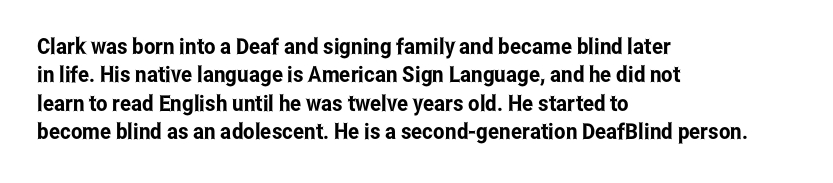
Does extra space separate the letters? No, they use regular spacing. Rows of type keep a routine distance in the vertical direction. Descender tails drop into unmarked territory. No italicization has been applied; the sample stays upright.
